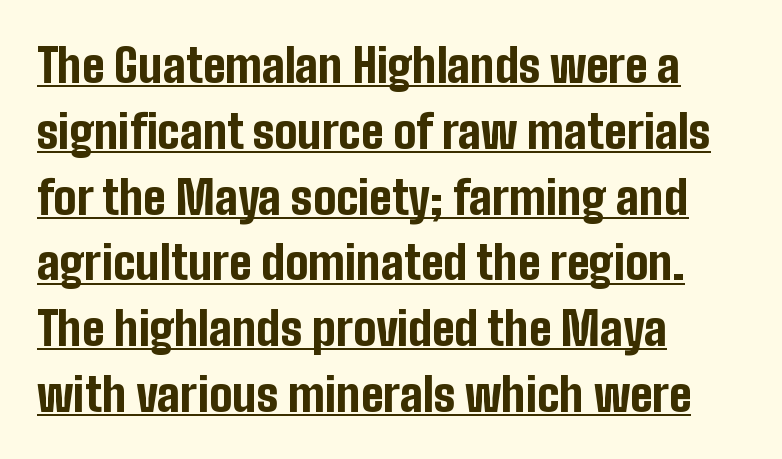
Q: Is the text bold? A: Yes.
Q: Is the text italic (slanted)? A: No, it is upright.
Q: Is the typeface a serif or a sans-serif typeface? A: Sans-serif.
Q: Is the text underlined? A: Yes.
Q: How is the paragraph aligned? A: Left-aligned.
Q: Is the spacing between letters normal or unusually wide? A: Normal.
Q: Is the spacing between lines tight, normal or loose? A: Normal.
Q: Width (condensed, normal, or wide)? A: Condensed.
Q: Stroke contrast? A: Low.
Q: x-height? A: Medium.
Q: Monospaced? A: No.
